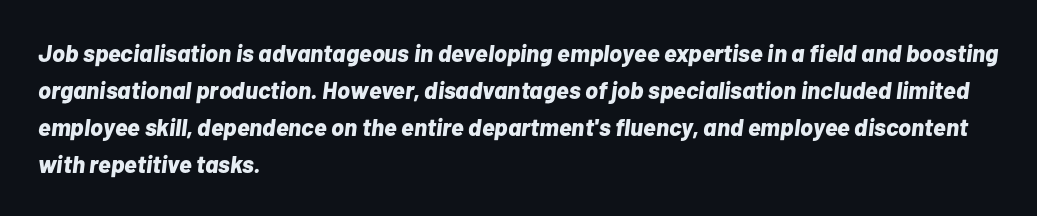
The image shows 24 px bold type, italic (leaning right); set left-aligned, normal line spacing (1.54x), normal letter spacing, not underlined.
